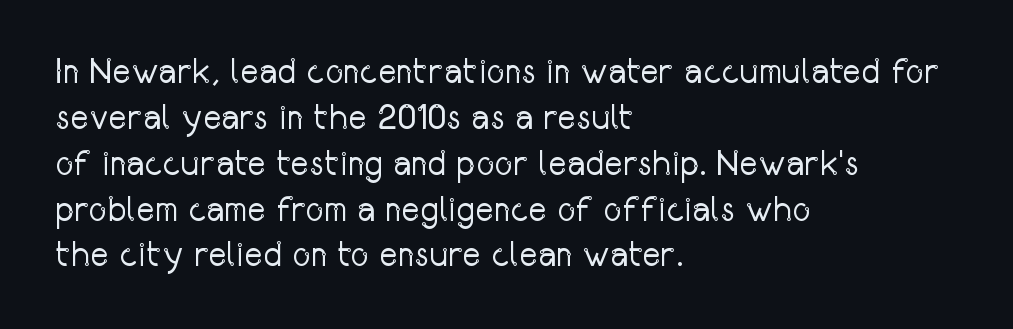
The image shows 35 px regular-weight, condensed sans-serif type, upright; set left-aligned, normal line spacing (1.31x), normal letter spacing, not underlined; low stroke contrast and a medium x-height.
